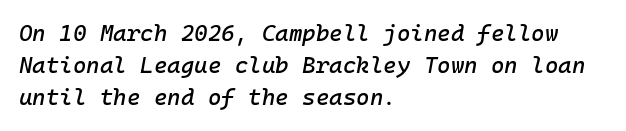
Q: Is the text italic (slanted)? A: Yes, it leans right by about 10 degrees.
Q: Is the text underlined? A: No.
Q: How is the paragraph aligned? A: Left-aligned.
Q: Is the spacing between letters normal or unusually wide? A: Normal.
Q: Is the spacing between lines tight, normal or loose? A: Normal.
